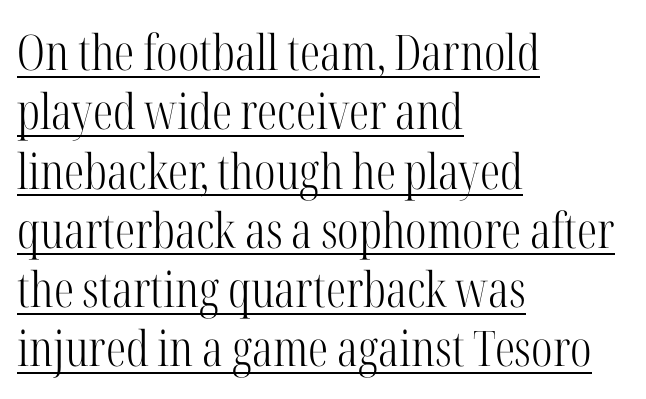
Line starts are locked; line ends wander. Looks like regular typesetting: each glyph gets only the width it needs. Is this a heavy cut? Hardly; it is regular or lighter. Students, observe the line beneath the letters — that is underlining.
